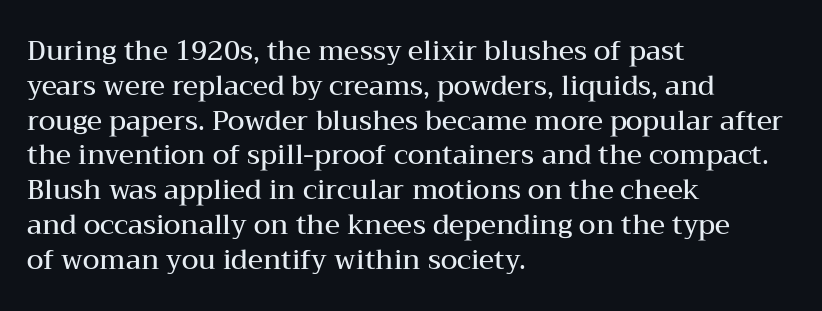
The image shows 27 px text type, upright; set left-aligned, normal line spacing (1.29x), normal letter spacing, not underlined.
